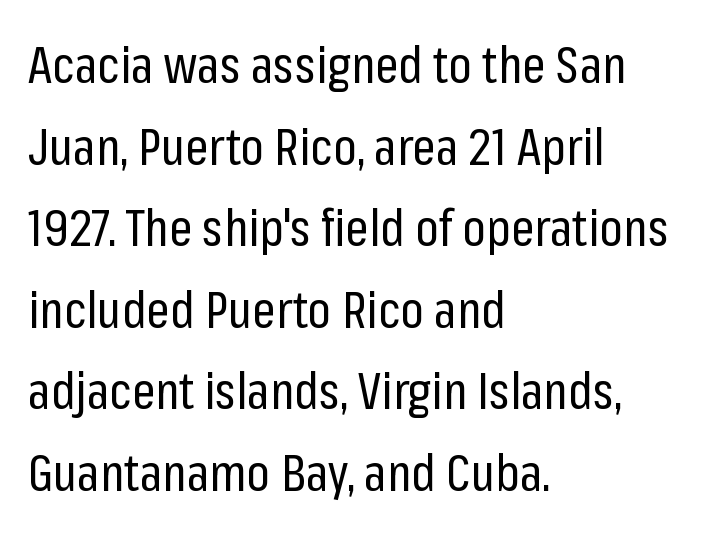
The typesetter chose a ragged-right arrangement here. Think of a printed novel: that variable character pitch is what you see here. Beneath every word, the page is bare. This rendering employs a face without finishing strokes, i.e., a sans-serif. Posture: vertical. Vertically, the passage feels balanced, rows spaced as you'd expect.
